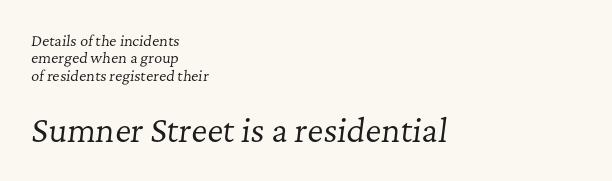
{"serif": "yes", "italic": "yes", "lean": "right", "slant_degrees": 7, "bold": "no", "weight": "regular", "width": "normal", "stroke_contrast": "low", "x_height": "medium", "monospaced": "no", "underline": "no", "align": "left", "line_spacing_ratio": 1.24, "letter_spacing": "normal", "letter_spacing_em": 0.0, "larger_block": "second", "size_ratio": 2.21, "glyph_px": 31}
